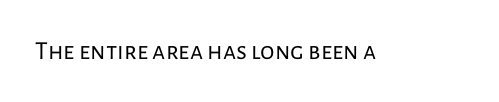
The image shows 26 px text type, upright; set normal letter spacing, not underlined.
